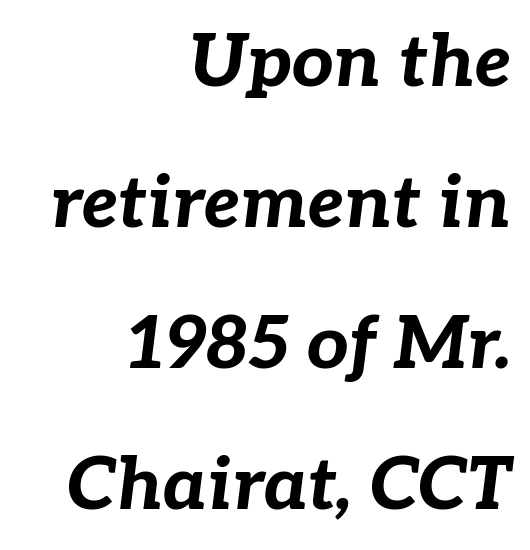
Q: Is the text bold? A: Yes.
Q: Is the text italic (slanted)? A: Yes, it leans right by about 7 degrees.
Q: Is the text underlined? A: No.
Q: How is the paragraph aligned? A: Right-aligned.
Q: Is the spacing between letters normal or unusually wide? A: Normal.
Q: Is the spacing between lines tight, normal or loose? A: Loose.
Q: Width (condensed, normal, or wide)? A: Normal.
Q: Stroke contrast? A: Low.
Q: x-height? A: Medium.
Q: Monospaced? A: No.
